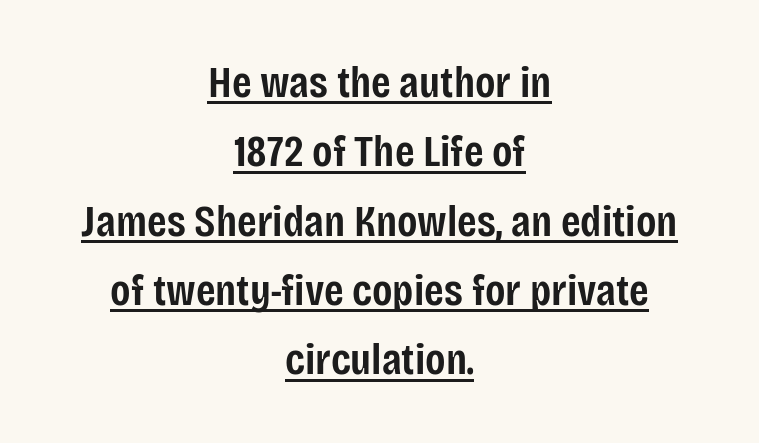
The image shows 45 px semibold, condensed sans-serif type, upright; set centered, normal line spacing (1.54x), normal letter spacing, underlined; low stroke contrast and a large x-height.
